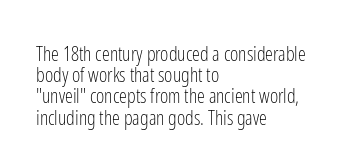
The image shows 20 px text type, upright; set left-aligned, tight line spacing (1.06x), normal letter spacing, not underlined.
